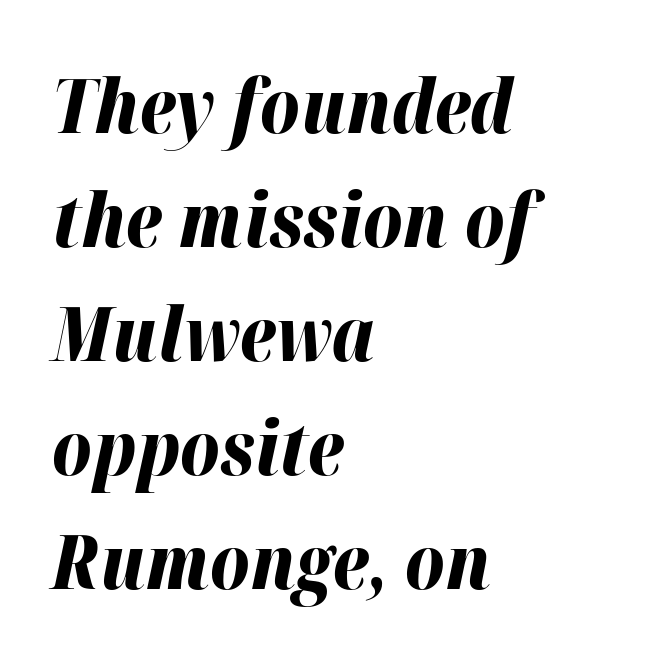
{"italic": "yes", "lean": "right", "slant_degrees": 12, "bold": "yes", "weight": "bold", "width": "normal", "stroke_contrast": "high", "x_height": "medium", "monospaced": "no", "underline": "no", "align": "left", "line_spacing": "normal", "line_spacing_ratio": 1.52, "letter_spacing": "normal", "letter_spacing_em": 0.0, "glyph_px": 75}
